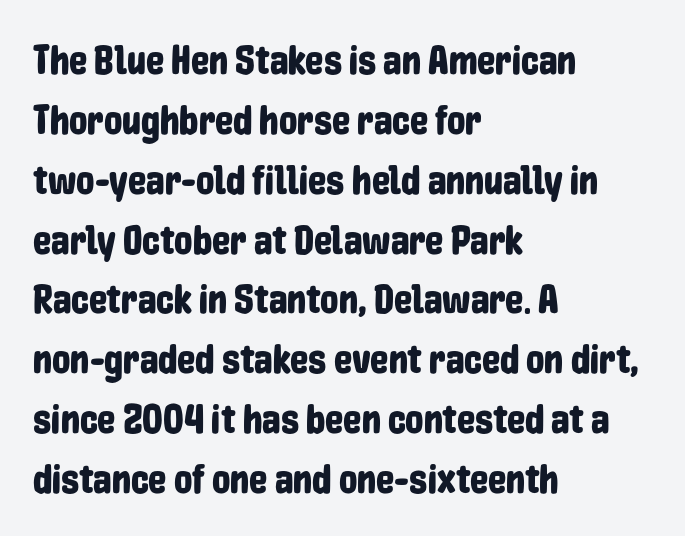
Q: Is the text italic (slanted)? A: No, it is upright.
Q: Is the typeface a serif or a sans-serif typeface? A: Sans-serif.
Q: Is the text underlined? A: No.
Q: How is the paragraph aligned? A: Left-aligned.
Q: Is the spacing between letters normal or unusually wide? A: Normal.
Q: Is the spacing between lines tight, normal or loose? A: Normal.
Q: Width (condensed, normal, or wide)? A: Condensed.
Q: Stroke contrast? A: Low.
Q: x-height? A: Medium.
Q: Monospaced? A: No.
